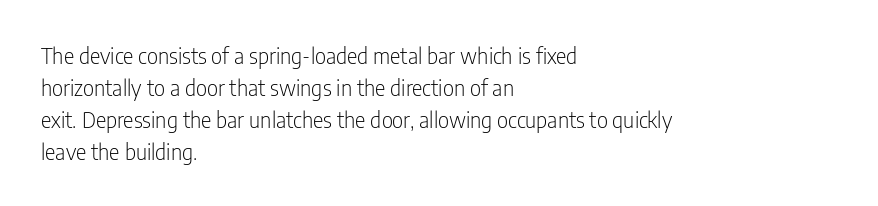
{"italic": "no", "bold": "no", "underline": "no", "align": "left", "line_spacing": "normal", "line_spacing_ratio": 1.45, "letter_spacing": "normal", "letter_spacing_em": 0.0, "glyph_px": 22}
